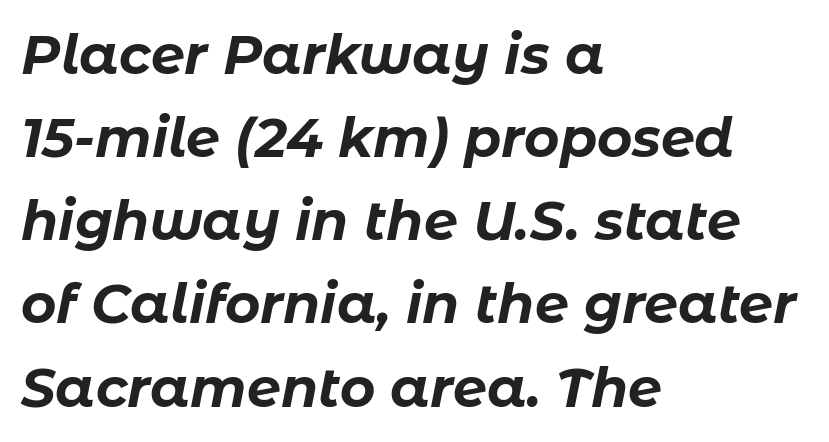
{"italic": "yes", "lean": "right", "slant_degrees": 11, "bold": "yes", "weight": "bold", "width": "normal", "stroke_contrast": "low", "x_height": "medium", "monospaced": "no", "underline": "no", "align": "left", "line_spacing": "normal", "line_spacing_ratio": 1.54, "letter_spacing": "normal", "letter_spacing_em": 0.0, "glyph_px": 54}
